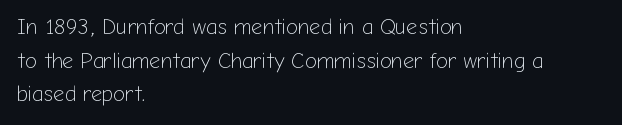
Q: Is the text bold? A: No.
Q: Is the text italic (slanted)? A: No, it is upright.
Q: Is the text underlined? A: No.
Q: How is the paragraph aligned? A: Left-aligned.
Q: Is the spacing between letters normal or unusually wide? A: Normal.
Q: Is the spacing between lines tight, normal or loose? A: Normal.
